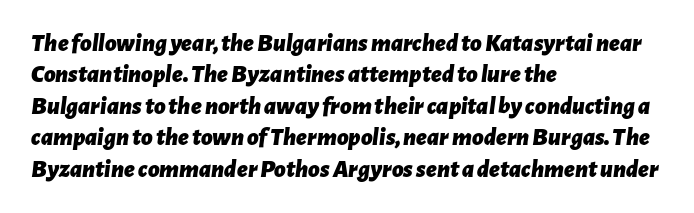
Q: Is the text bold? A: Yes.
Q: Is the text italic (slanted)? A: Yes, it leans right by about 7 degrees.
Q: Is the text underlined? A: No.
Q: How is the paragraph aligned? A: Left-aligned.
Q: Is the spacing between letters normal or unusually wide? A: Normal.
Q: Is the spacing between lines tight, normal or loose? A: Normal.
